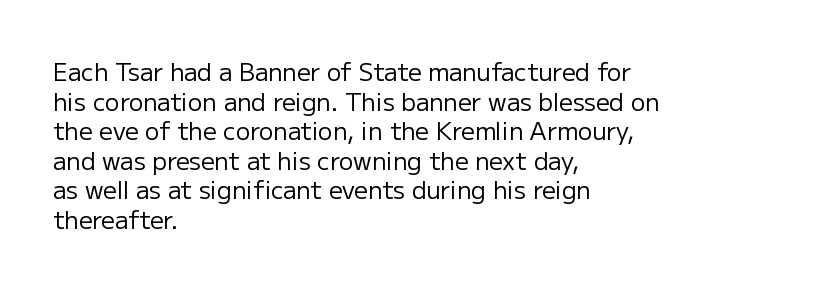
Words appear dense and cohesive because spacing is normal. Stem width sits at or under what a default text font uses. Honestly, there is no underline to notice here at all. The lettering stays uniformly vertical, giving the passage a roman look.
